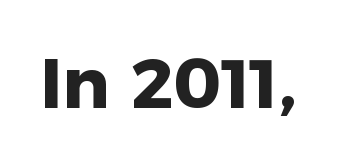
Q: Is the text bold? A: Yes.
Q: Is the text italic (slanted)? A: No, it is upright.
Q: Is the typeface a serif or a sans-serif typeface? A: Sans-serif.
Q: Is the text underlined? A: No.
Q: Is the spacing between letters normal or unusually wide? A: Normal.
Q: Width (condensed, normal, or wide)? A: Normal.
Q: Stroke contrast? A: Low.
Q: x-height? A: Medium.
Q: Monospaced? A: No.
